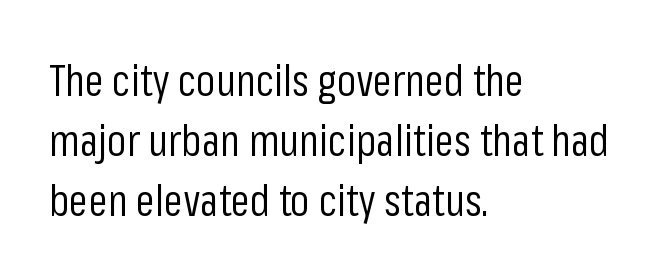
{"serif": "no", "italic": "no", "bold": "no", "weight": "regular", "width": "condensed", "stroke_contrast": "low", "x_height": "medium", "monospaced": "no", "underline": "no", "align": "left", "line_spacing": "normal", "line_spacing_ratio": 1.39, "letter_spacing": "normal", "letter_spacing_em": 0.0, "glyph_px": 43}
